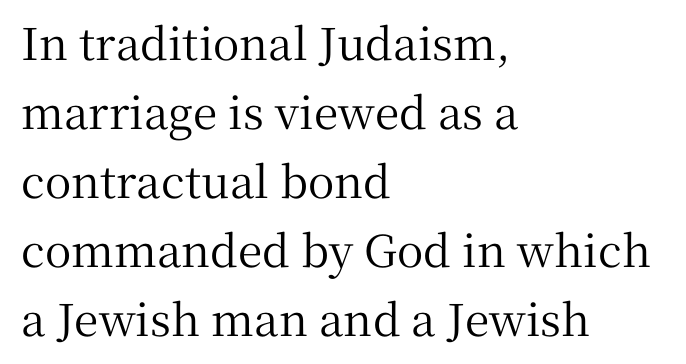
{"serif": "yes", "italic": "no", "width": "normal", "stroke_contrast": "medium", "x_height": "medium", "monospaced": "no", "underline": "no", "align": "left", "line_spacing": "normal", "line_spacing_ratio": 1.57, "letter_spacing": "normal", "letter_spacing_em": 0.0, "glyph_px": 44}
